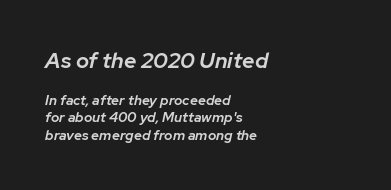
Q: Is the text bold? A: Semi-bold.
Q: Is the text italic (slanted)? A: Yes, it leans right by about 12 degrees.
Q: Is the text underlined? A: No.
Q: How is the paragraph aligned? A: Left-aligned.
Q: Is the spacing between letters normal or unusually wide? A: Normal.
Q: Which block of text is set in a larger size, the first (top) or the second (bottom)? A: The first (top) one.
